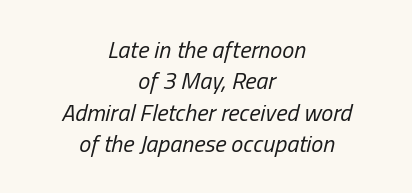
{"italic": "yes", "lean": "right", "slant_degrees": 13, "bold": "no", "underline": "no", "align": "center", "line_spacing": "normal", "line_spacing_ratio": 1.31, "letter_spacing": "normal", "letter_spacing_em": 0.0, "glyph_px": 24}
